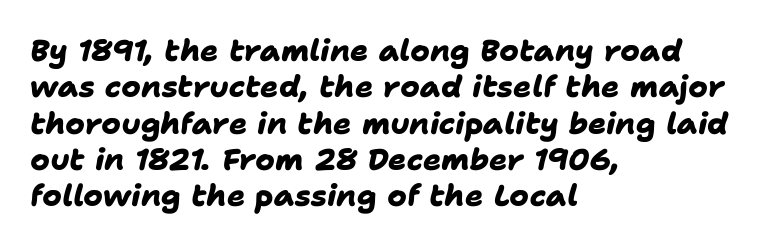
{"serif": "no", "bold": "yes", "weight": "heavy", "width": "normal", "stroke_contrast": "low", "x_height": "medium", "monospaced": "no", "underline": "no", "align": "left", "line_spacing_ratio": 1.21, "letter_spacing": "normal", "letter_spacing_em": 0.0, "glyph_px": 30}
